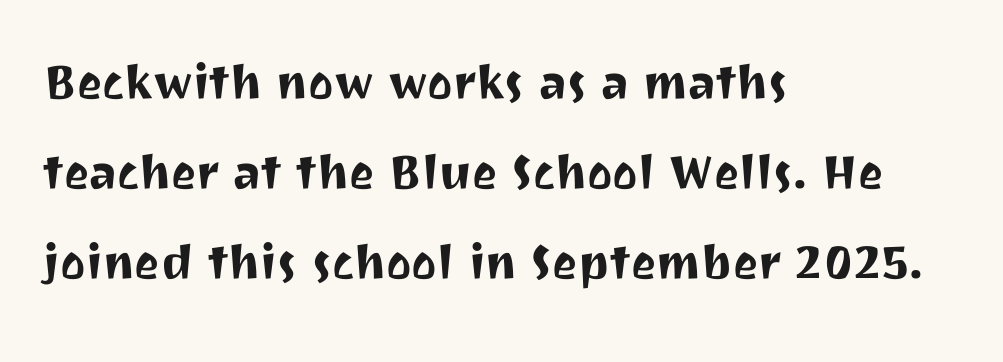
{"serif": "no", "italic": "no", "width": "normal", "stroke_contrast": "medium", "x_height": "medium", "monospaced": "no", "underline": "no", "align": "left", "line_spacing": "normal", "line_spacing_ratio": 1.5, "letter_spacing": "normal", "letter_spacing_em": 0.0, "glyph_px": 60}
